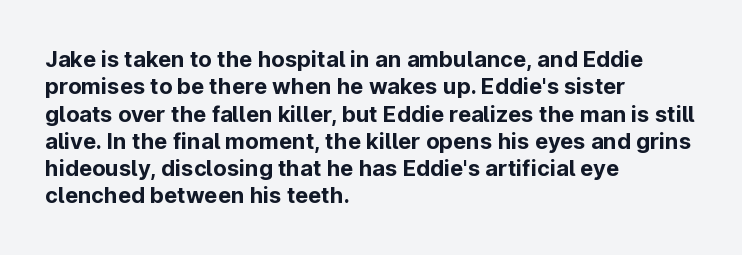
The image shows 22 px bold type, upright; set left-aligned, line spacing 1.24x, normal letter spacing, not underlined.
